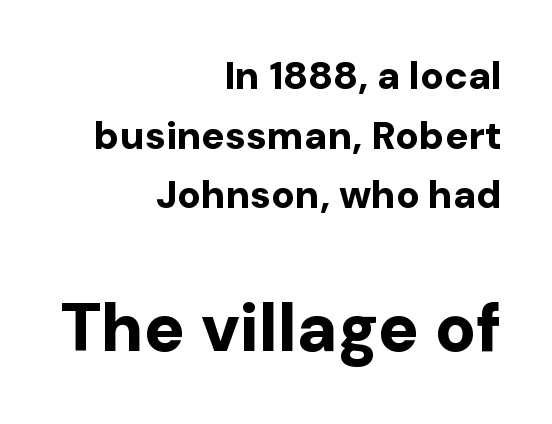
Type style note: lacks serifs. Characters remain perfectly vertical along every line. This rendering leaves character spacing at its baseline value. This sample keeps an unexceptional amount of space between lines. These two chunks differ in scale, with the bottom chunk taking the larger measure. Every row of glyphs terminates at an identical x-position on the right.
